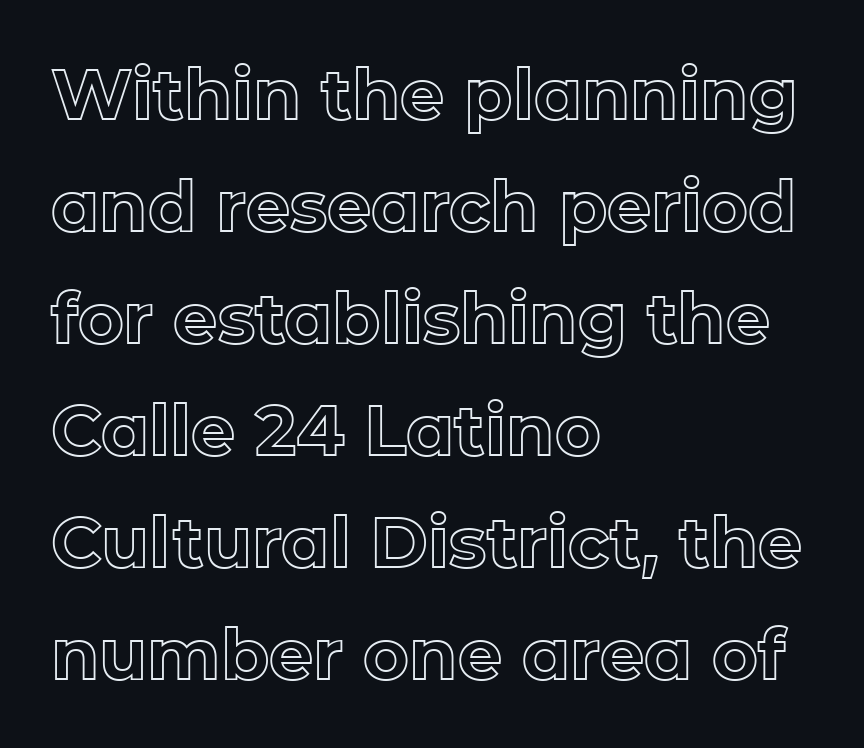
The image shows 70 px text type, upright; set left-aligned, normal line spacing (1.6x), normal letter spacing, not underlined; a medium x-height.
